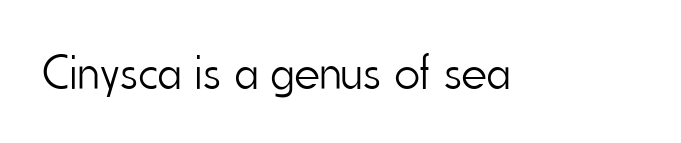
Q: Is the text bold? A: No.
Q: Is the text italic (slanted)? A: No, it is upright.
Q: Is the typeface a serif or a sans-serif typeface? A: Sans-serif.
Q: Is the text underlined? A: No.
Q: Is the spacing between letters normal or unusually wide? A: Normal.
Q: Width (condensed, normal, or wide)? A: Condensed.
Q: Stroke contrast? A: Low.
Q: x-height? A: Small.
Q: Monospaced? A: No.
